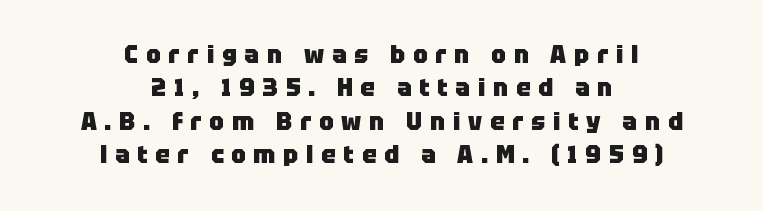
The image shows 24 px bold type, upright; set centered, normal line spacing (1.39x), unusually wide letter spacing (+0.33 em), not underlined.
